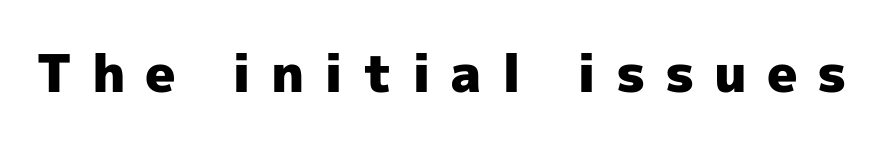
These lines are composed in type without serifs. This is heavy type, rendered in bold. Underlining? Definitely not there. The type is letterspaced generously, with wide tracking. Spacing verdict: proportional, widths tailored to each character. Does the lettering tilt? It doesn't — this is upright.
